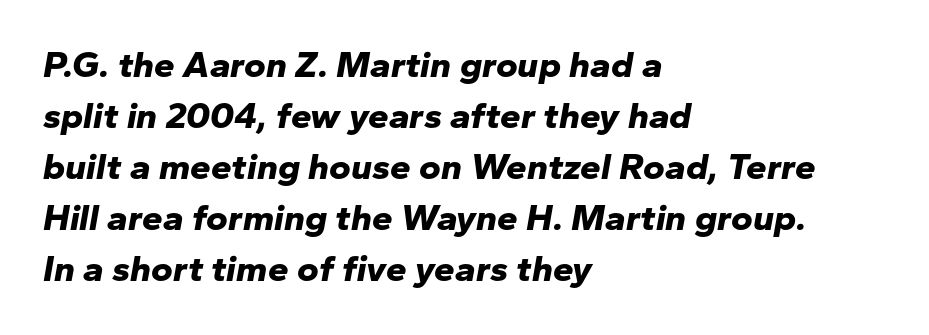
Q: Is the text bold? A: Yes.
Q: Is the text italic (slanted)? A: Yes, it leans right by about 10 degrees.
Q: Is the text underlined? A: No.
Q: How is the paragraph aligned? A: Left-aligned.
Q: Is the spacing between letters normal or unusually wide? A: Normal.
Q: Is the spacing between lines tight, normal or loose? A: Normal.
Q: Width (condensed, normal, or wide)? A: Normal.
Q: Stroke contrast? A: Low.
Q: x-height? A: Medium.
Q: Monospaced? A: No.
